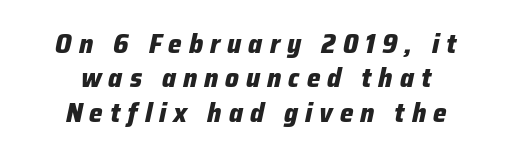
{"italic": "yes", "lean": "right", "slant_degrees": 12, "bold": "yes", "underline": "no", "align": "center", "line_spacing": "normal", "line_spacing_ratio": 1.27, "letter_spacing": "wide", "letter_spacing_em": 0.26, "glyph_px": 27}
